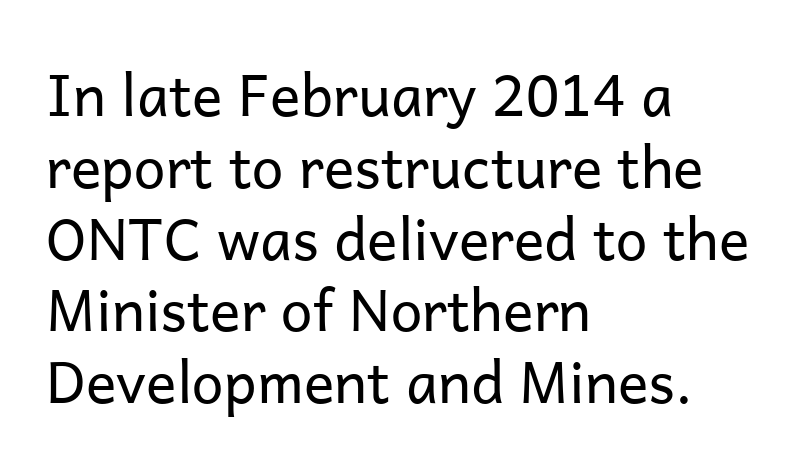
The characters display no serif detailing; their extremities are plain. Type without underlining. The passage shown is typed in a proportional face where columns would drift. Casual observation: everything's shoved over to the left. The line-height multiplier appears to be the usual default.
